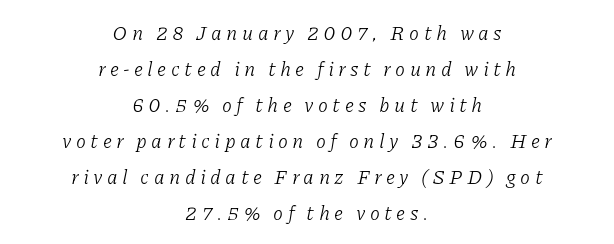
{"italic": "yes", "lean": "right", "slant_degrees": 11, "bold": "no", "underline": "no", "align": "center", "line_spacing_ratio": 1.8, "letter_spacing": "wide", "letter_spacing_em": 0.22, "glyph_px": 20}
